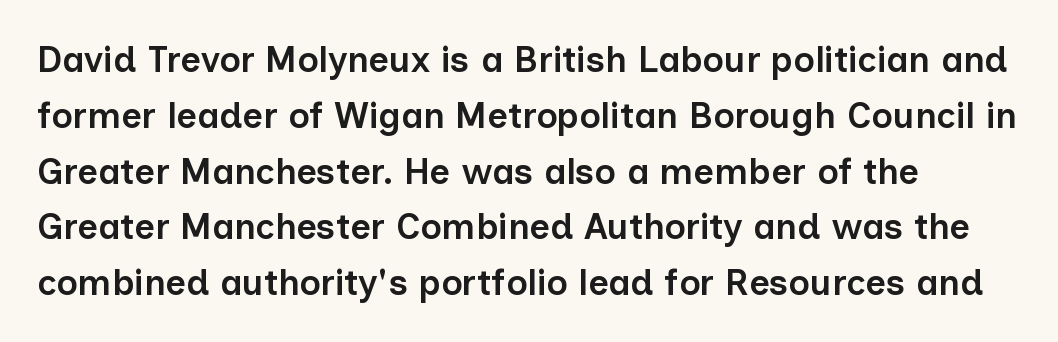
Q: Is the text bold? A: Semi-bold.
Q: Is the text italic (slanted)? A: No, it is upright.
Q: Is the typeface a serif or a sans-serif typeface? A: Sans-serif.
Q: Is the text underlined? A: No.
Q: How is the paragraph aligned? A: Left-aligned.
Q: Is the spacing between letters normal or unusually wide? A: Normal.
Q: Is the spacing between lines tight, normal or loose? A: Normal.
Q: Width (condensed, normal, or wide)? A: Normal.
Q: Stroke contrast? A: Low.
Q: x-height? A: Medium.
Q: Monospaced? A: No.
